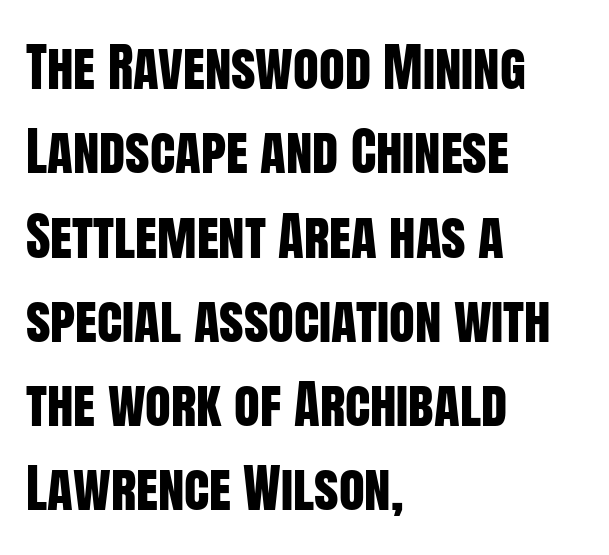
Q: Is the text italic (slanted)? A: No, it is upright.
Q: Is the typeface a serif or a sans-serif typeface? A: Sans-serif.
Q: Is the text underlined? A: No.
Q: How is the paragraph aligned? A: Left-aligned.
Q: Is the spacing between letters normal or unusually wide? A: Normal.
Q: Is the spacing between lines tight, normal or loose? A: Normal.
Q: Width (condensed, normal, or wide)? A: Condensed.
Q: Stroke contrast? A: Low.
Q: x-height? A: Large.
Q: Monospaced? A: No.
